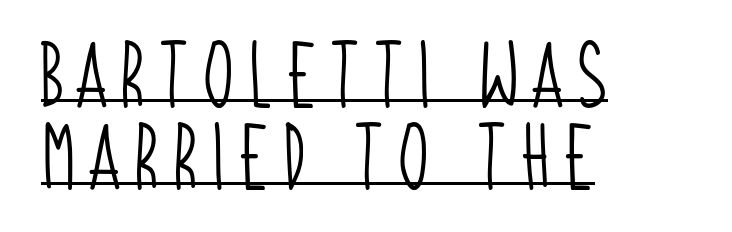
Q: Is the text bold? A: No.
Q: Is the typeface a serif or a sans-serif typeface? A: Sans-serif.
Q: Is the text underlined? A: Yes.
Q: How is the paragraph aligned? A: Left-aligned.
Q: Is the spacing between lines tight, normal or loose? A: Normal.
Q: Width (condensed, normal, or wide)? A: Condensed.
Q: Stroke contrast? A: Low.
Q: x-height? A: Large.
Q: Monospaced? A: No.
